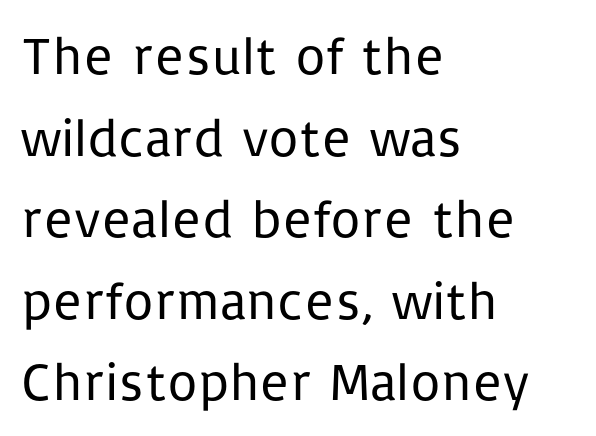
Only glyphs here, with clear space below each row. Type style note: lacks serifs. Where is the straight margin? On the left. Is this a fixed-width face? No — the glyphs have proportional, varying widths.
